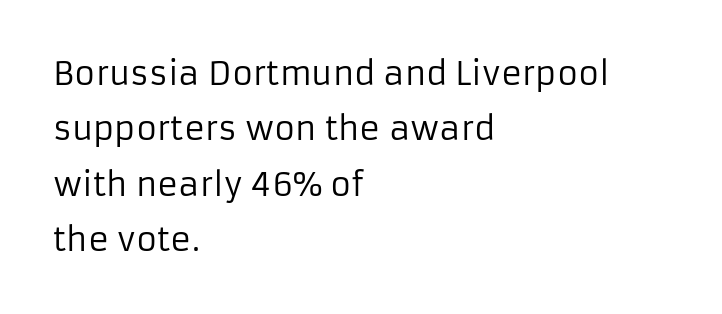
These lines are composed in type without serifs. The specimen reads as upright at a glance. Leftover space on each line is placed entirely after the last word. Compared with typical body copy, the letter spacing here is the same. Looks like regular typesetting: each glyph gets only the width it needs. Compared with a typical body face, this is equally light or lighter still.
